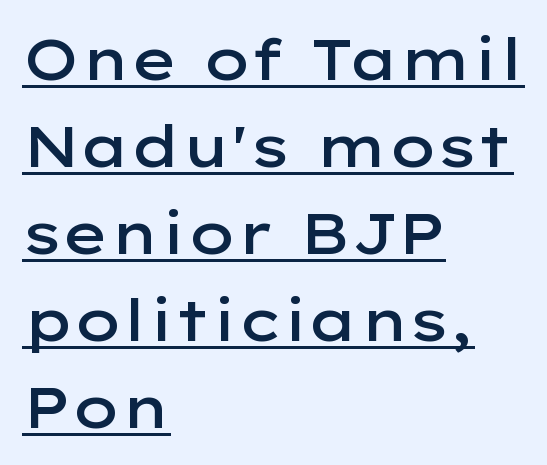
Beneath each row of characters lies a ruled line. Note the varied advance widths — an 'i' is clearly narrower than an 'm'. Normally led — the rows are evenly, conventionally spaced. How are the letters spaced? Ordinarily, with no added tracking.
